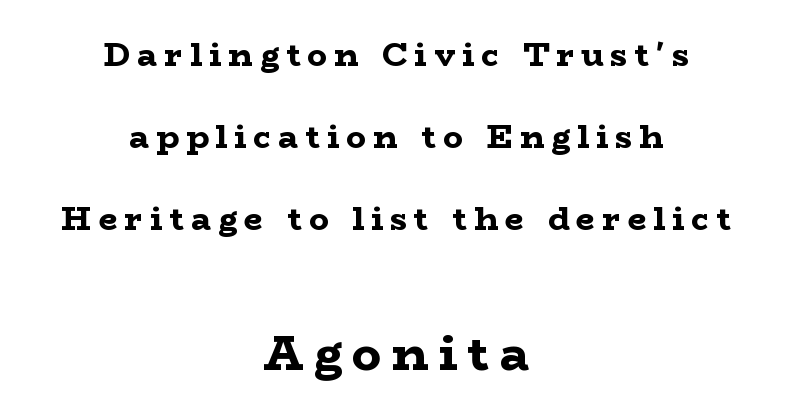
Q: Is the text bold? A: Yes.
Q: Is the text italic (slanted)? A: No, it is upright.
Q: Is the typeface a serif or a sans-serif typeface? A: Serif.
Q: Is the text underlined? A: No.
Q: How is the paragraph aligned? A: Centered.
Q: Is the spacing between letters normal or unusually wide? A: Unusually wide.
Q: Is the spacing between lines tight, normal or loose? A: Loose.
Q: Which block of text is set in a larger size, the first (top) or the second (bottom)? A: The second (bottom) one.
Q: Width (condensed, normal, or wide)? A: Wide.
Q: Stroke contrast? A: Low.
Q: x-height? A: Medium.
Q: Monospaced? A: No.
